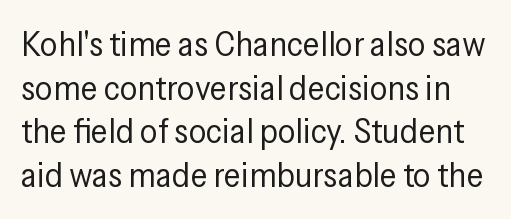
Caption: face not bold, strokes unweighted. Plain, unruled lines of type. In terms of posture, this sample is upright. The line-height multiplier appears to be the usual default. Note the varied advance widths — an 'i' is clearly narrower than an 'm'.
